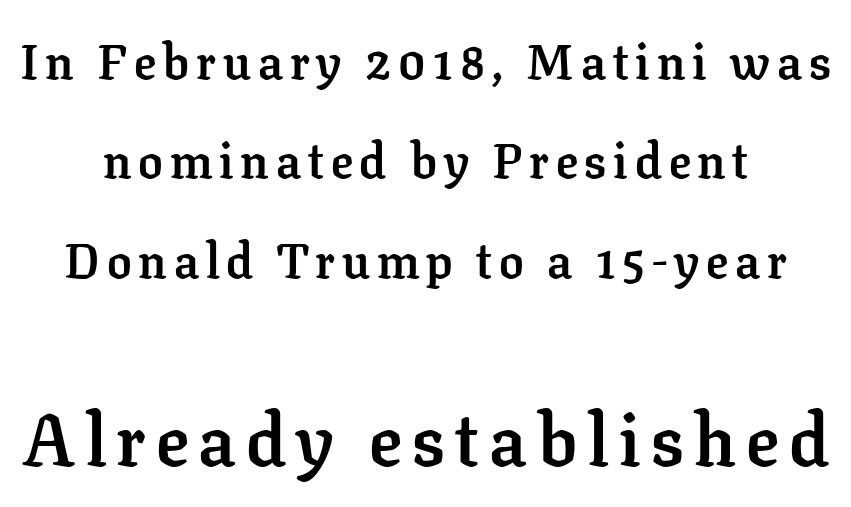
Ascenders rise straight up at ninety degrees. The letters advance in unequal steps, a hallmark of proportional type. The emphasis by scale lands on block number two, below. Its strokes are broad and dark, the hallmark of bold type. A typesetter would call this leading open, well beyond the default.
